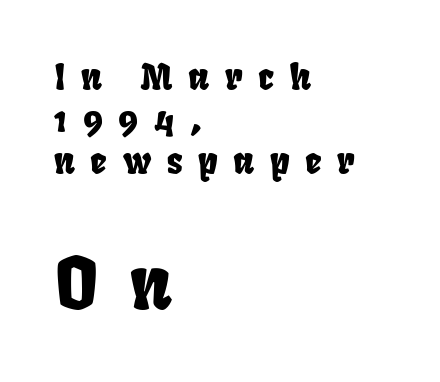
Q: Is the typeface a serif or a sans-serif typeface? A: Sans-serif.
Q: Is the text underlined? A: No.
Q: How is the paragraph aligned? A: Left-aligned.
Q: Is the spacing between letters normal or unusually wide? A: Unusually wide.
Q: Which block of text is set in a larger size, the first (top) or the second (bottom)? A: The second (bottom) one.
Q: Width (condensed, normal, or wide)? A: Condensed.
Q: Stroke contrast? A: Low.
Q: x-height? A: Large.
Q: Monospaced? A: No.
